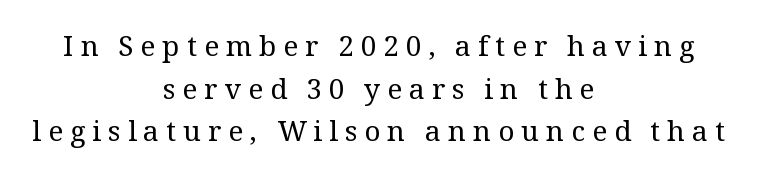
The letters stand straight up with perfectly vertical stems. Are there feet on the stems? There are — it's a serif. Is this a fixed-width face? No — the glyphs have proportional, varying widths. Honestly, there is no underline to notice here at all. Students, note that the glyphs here are deliberately spaced far apart.
